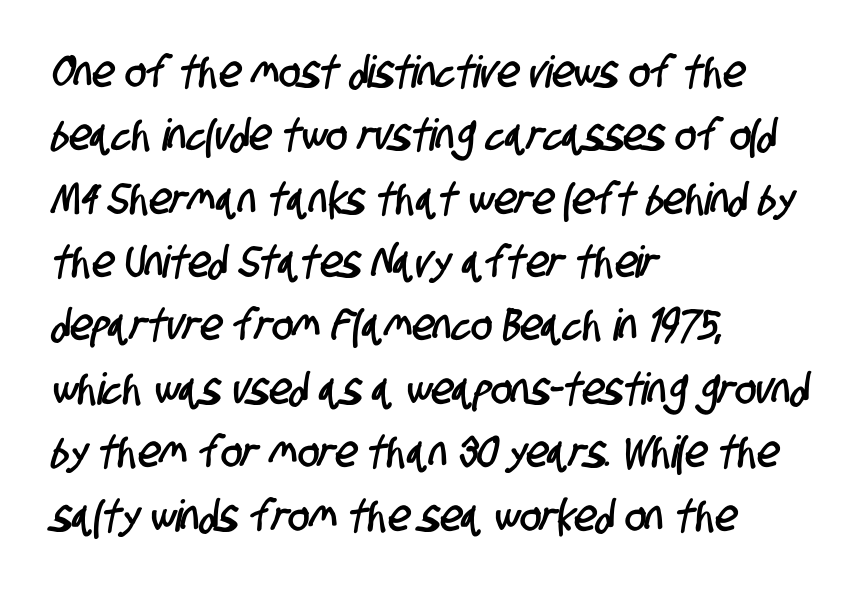
The image shows 44 px condensed sans-serif type; set left-aligned, normal line spacing (1.44x), normal letter spacing, not underlined; low stroke contrast and a large x-height.
